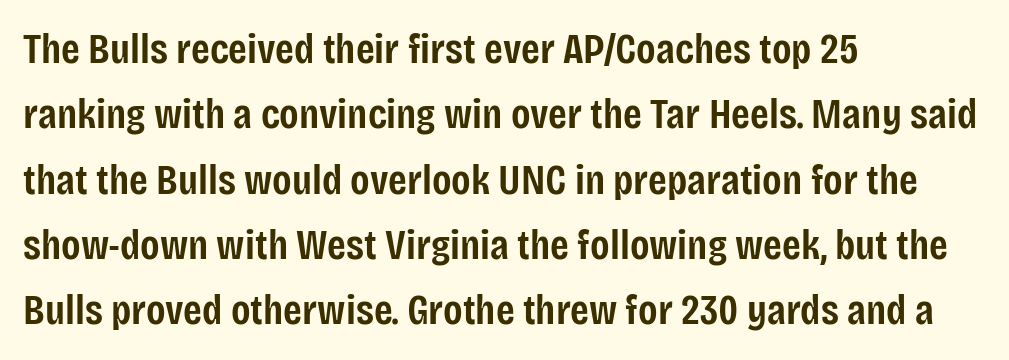
Style check: upright. Horizontally, the lines are justified to the leading edge only. Serif or sans? Sans — the stroke terminals are bare. The face used here is proportionally spaced, like ordinary book or web type. The type is set solid horizontally, with unmodified tracking.
